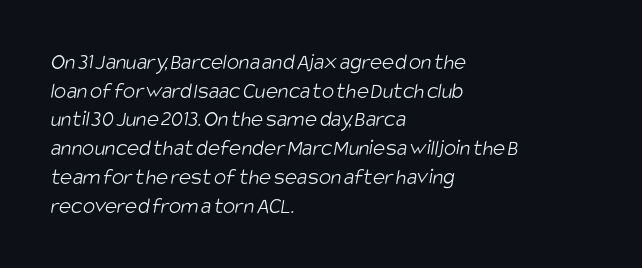
The image shows 23 px text type; set left-aligned, normal line spacing (1.25x), normal letter spacing, not underlined.
